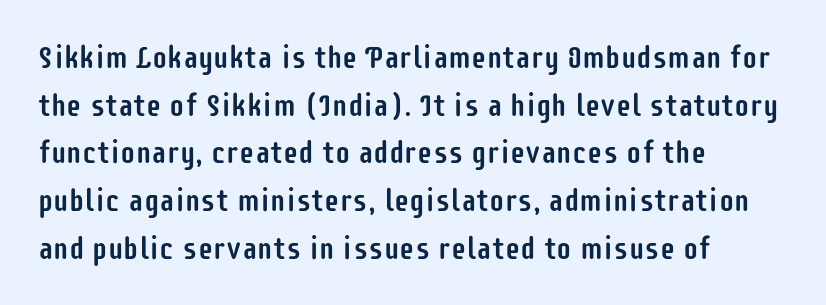
{"serif": "no", "italic": "no", "width": "condensed", "stroke_contrast": "low", "x_height": "large", "monospaced": "no", "underline": "no", "align": "left", "line_spacing": "normal", "line_spacing_ratio": 1.54, "letter_spacing": "normal", "letter_spacing_em": 0.0, "glyph_px": 31}
